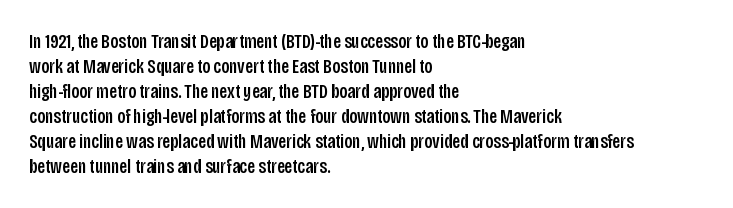
{"italic": "no", "underline": "no", "align": "left", "line_spacing": "normal", "line_spacing_ratio": 1.25, "letter_spacing": "normal", "letter_spacing_em": 0.0, "glyph_px": 20}
